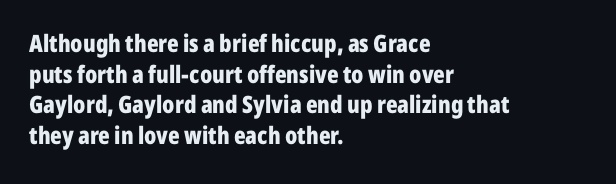
{"italic": "no", "bold": "yes", "underline": "no", "align": "left", "line_spacing": "normal", "line_spacing_ratio": 1.28, "letter_spacing": "normal", "letter_spacing_em": 0.0, "glyph_px": 24}
